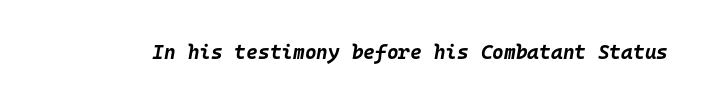
Nobody touched the tracking dial on this one. Bare-footed words on every line. The lettering tilts uniformly, giving the passage an italic look. These lines carry a lot of weight — the face is fully bold.
